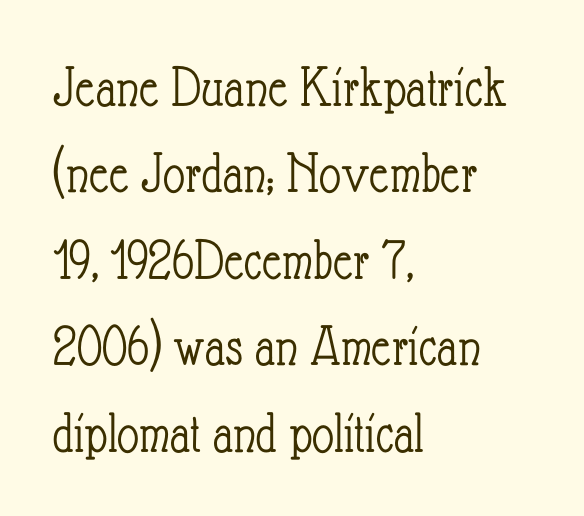
{"italic": "no", "bold": "no", "weight": "light", "width": "condensed", "stroke_contrast": "low", "x_height": "small", "monospaced": "no", "underline": "no", "align": "left", "line_spacing": "normal", "line_spacing_ratio": 1.44, "letter_spacing": "normal", "letter_spacing_em": 0.0, "glyph_px": 60}
